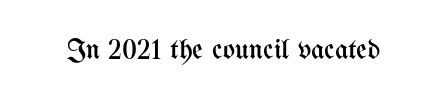
Q: Is the text bold? A: No.
Q: Is the text italic (slanted)? A: No, it is upright.
Q: Is the text underlined? A: No.
Q: Is the spacing between letters normal or unusually wide? A: Normal.
Q: Width (condensed, normal, or wide)? A: Condensed.
Q: Stroke contrast? A: Medium.
Q: x-height? A: Medium.
Q: Monospaced? A: No.
